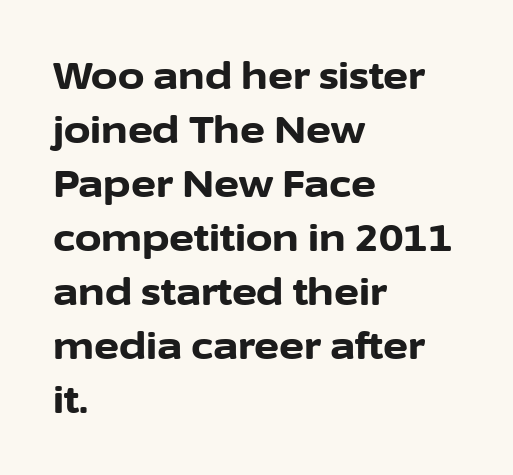
Italic? Not at all — the glyphs are vertical. Here the glyphs are tracked normally, forming tight word shapes. Is this a sans? Yes — the strokes have no serifs. Decoration check: the copy has no underline. The rendering anchors every line to the left-hand side. Proportional: the letters do not fall into vertical columns.
